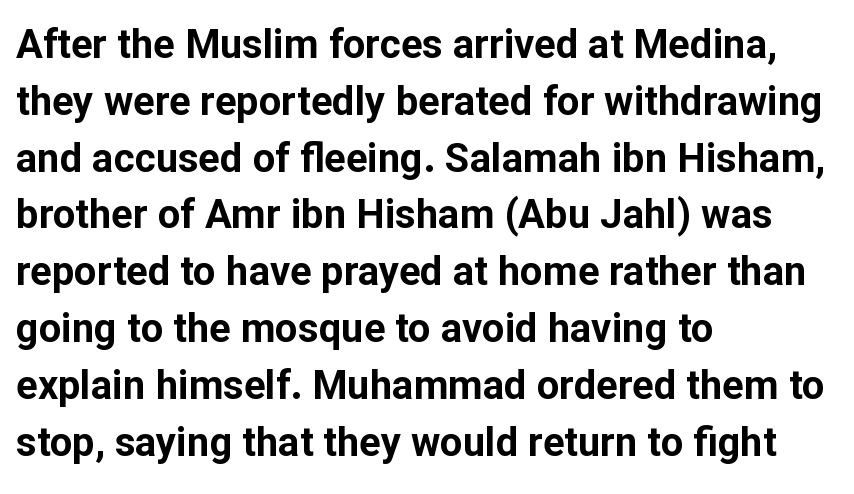
{"serif": "no", "italic": "no", "bold": "yes", "weight": "bold", "width": "normal", "stroke_contrast": "low", "x_height": "medium", "monospaced": "no", "underline": "no", "align": "left", "line_spacing": "normal", "line_spacing_ratio": 1.42, "letter_spacing": "normal", "letter_spacing_em": 0.0, "glyph_px": 40}
